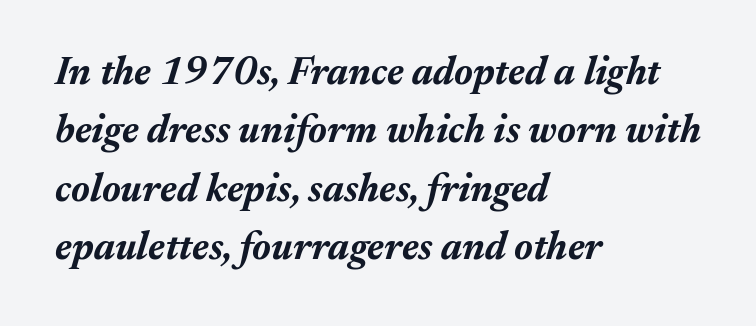
{"italic": "yes", "lean": "right", "slant_degrees": 17, "bold": "yes", "weight": "bold", "width": "normal", "stroke_contrast": "medium", "x_height": "medium", "monospaced": "no", "underline": "no", "align": "left", "line_spacing": "normal", "line_spacing_ratio": 1.5, "letter_spacing": "normal", "letter_spacing_em": 0.0, "glyph_px": 39}
